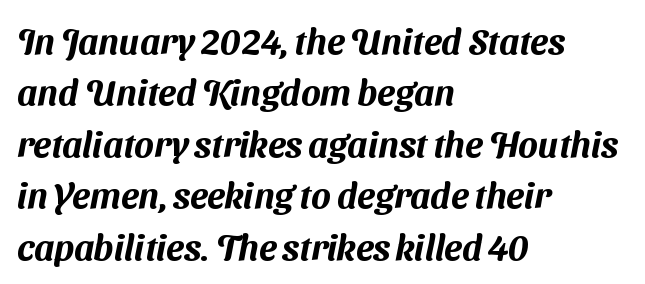
{"serif": "no", "width": "normal", "stroke_contrast": "medium", "x_height": "medium", "monospaced": "no", "underline": "no", "align": "left", "line_spacing": "normal", "line_spacing_ratio": 1.43, "letter_spacing": "normal", "letter_spacing_em": 0.0, "glyph_px": 36}
